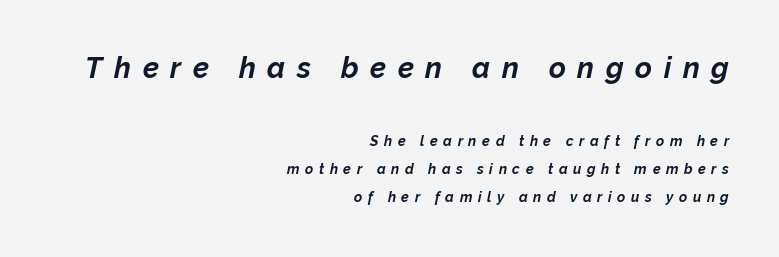
The text block is weighted toward the right margin, trailing off unevenly leftward. Visually, the top section dominates because its glyphs are scaled up. Designer's note — italics engaged. Heft: maximum for text — a bold. The lines are spread far apart with generous leading.
